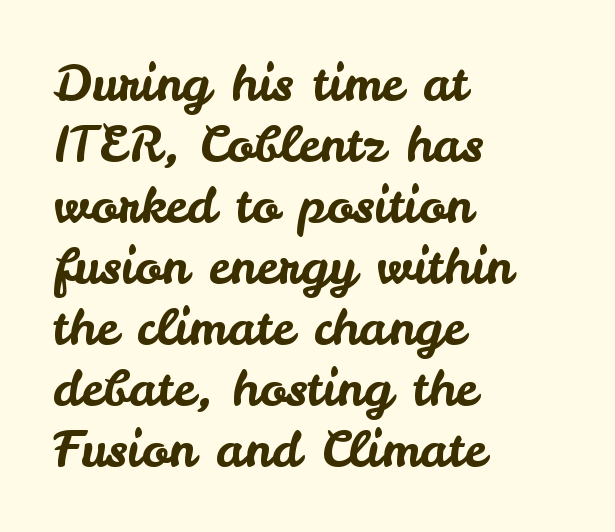
Spacing verdict: proportional, widths tailored to each character. This is sans-serif lettering, the kind often seen on screens and signage. Every row of glyphs begins at an identical x-position on the left. Letter spacing: default. Any mark beneath the type? The region is blank.
